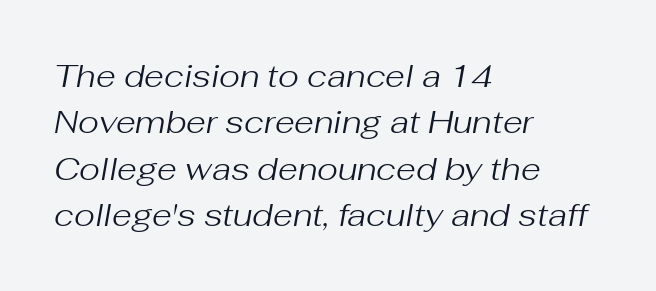
The image shows 32 px regular-weight type, italic (leaning right); set left-aligned, normal line spacing (1.45x), normal letter spacing, not underlined; medium stroke contrast and a medium x-height.
